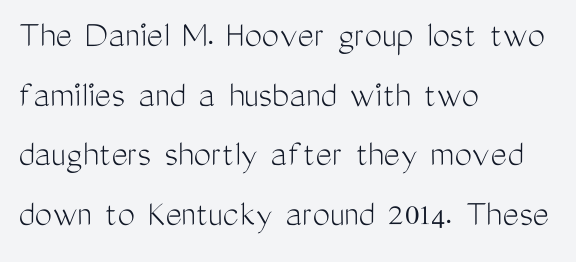
Unlike italic type, these characters show no tilt at all. No letter is thick-stroked: the sample isn't bold. Each row of text sits above clean, open space. The designer went with a sans here, leaving each stem footless.
